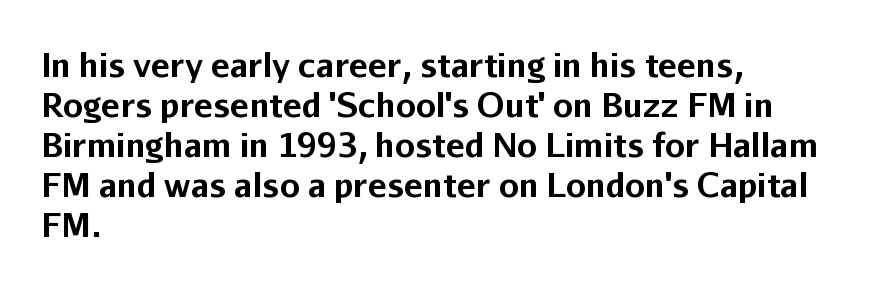
Each line starts at the same left margin while the right side varies. The letters are bold, with thick, heavy strokes. A bare baseline throughout the passage. The tracking reads as untouched default to a designer's eye.
